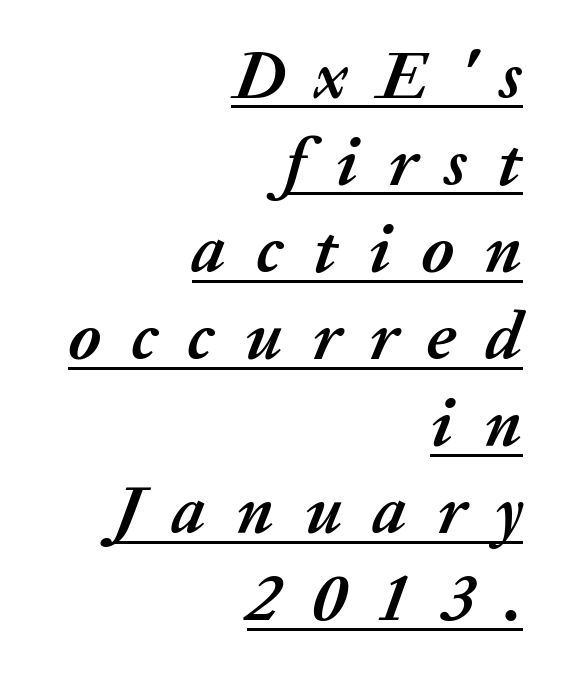
{"italic": "yes", "lean": "right", "slant_degrees": 20, "bold": "yes", "weight": "semibold", "width": "normal", "stroke_contrast": "medium", "x_height": "medium", "monospaced": "no", "underline": "yes", "align": "right", "line_spacing": "normal", "line_spacing_ratio": 1.28, "letter_spacing": "wide", "letter_spacing_em": 0.44, "glyph_px": 68}
